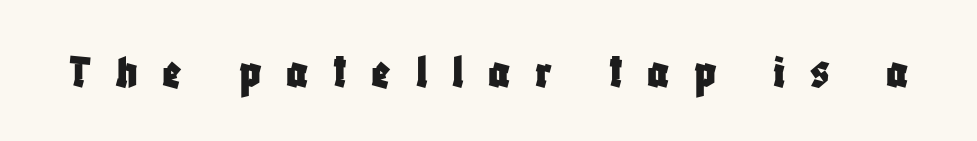
Notice how the stems are strictly vertical — no italics here. Underlining? Definitely not there. Varying glyph widths throughout — classic text-font behaviour. The face used here is rendered with a markedly widened letterfit.
